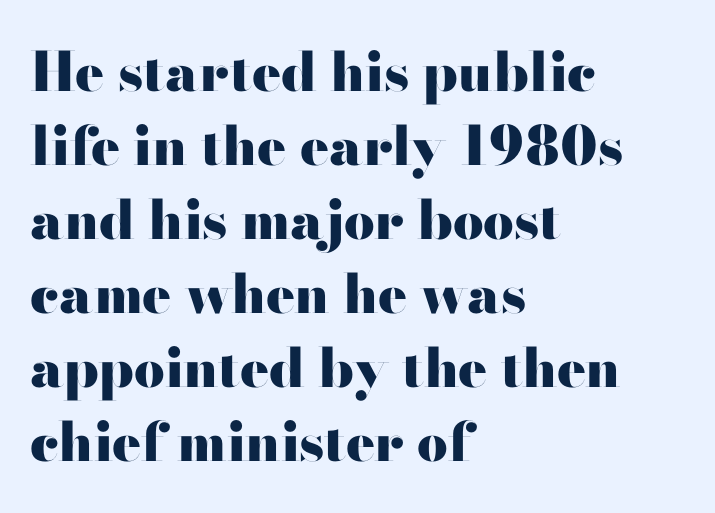
The image shows 54 px heavy, wide sans-serif type, upright; set left-aligned, normal line spacing (1.37x), normal letter spacing, not underlined; high stroke contrast and a small x-height.
